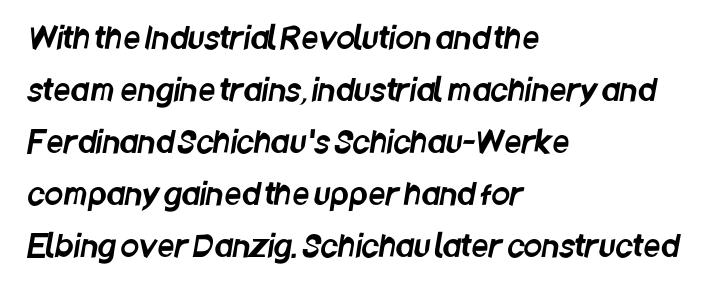
Lines of text with bare space underneath. Is this a fixed-width face? No — the glyphs have proportional, varying widths. Does the copy run flush right? No — it runs flush left. How are the letters spaced? Ordinarily, with no added tracking. No feet cap the strokes, marking this as sans-serif type.
